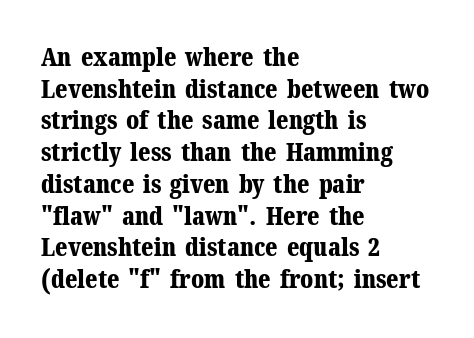
Q: Is the text bold? A: Yes.
Q: Is the text italic (slanted)? A: No, it is upright.
Q: Is the text underlined? A: No.
Q: How is the paragraph aligned? A: Left-aligned.
Q: Is the spacing between letters normal or unusually wide? A: Normal.
Q: Is the spacing between lines tight, normal or loose? A: Normal.
